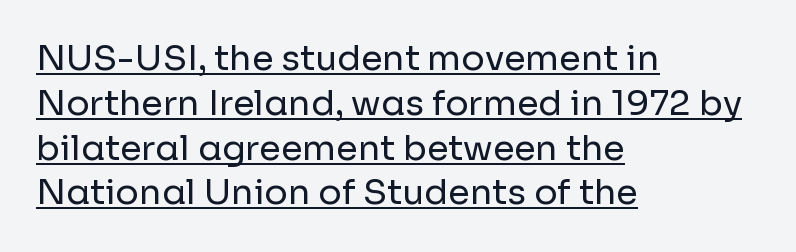
Q: Is the text bold? A: No.
Q: Is the text italic (slanted)? A: No, it is upright.
Q: Is the typeface a serif or a sans-serif typeface? A: Sans-serif.
Q: Is the text underlined? A: Yes.
Q: How is the paragraph aligned? A: Left-aligned.
Q: Is the spacing between letters normal or unusually wide? A: Normal.
Q: Is the spacing between lines tight, normal or loose? A: Normal.
Q: Width (condensed, normal, or wide)? A: Normal.
Q: Stroke contrast? A: Low.
Q: x-height? A: Medium.
Q: Monospaced? A: No.
